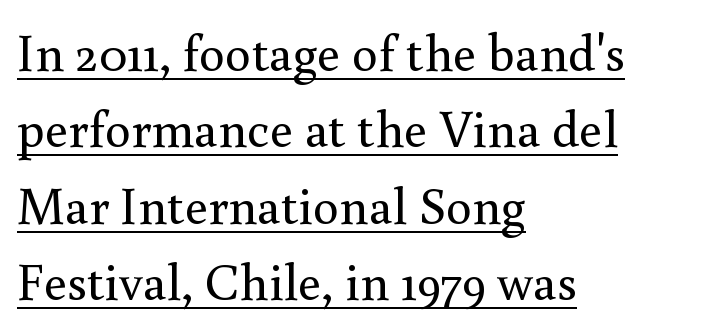
Whoever set this chose a conventional vertical rhythm. Honestly, the underline is the first thing you notice here. No chunkiness to these letters — they're not bold. This sample has the flowing, uneven cadence of proportional lettering.
